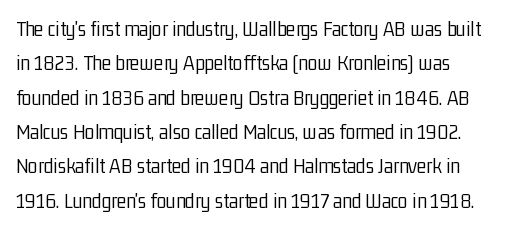
Q: Is the text bold? A: No.
Q: Is the text italic (slanted)? A: No, it is upright.
Q: Is the text underlined? A: No.
Q: Is the spacing between letters normal or unusually wide? A: Normal.
Q: Is the spacing between lines tight, normal or loose? A: Normal.
